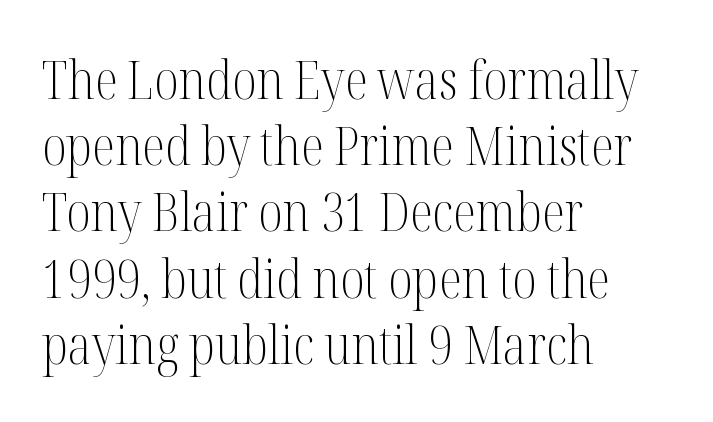
The image shows 53 px light, condensed serif type, upright; set left-aligned, normal line spacing (1.25x), normal letter spacing, not underlined; medium stroke contrast and a medium x-height.
